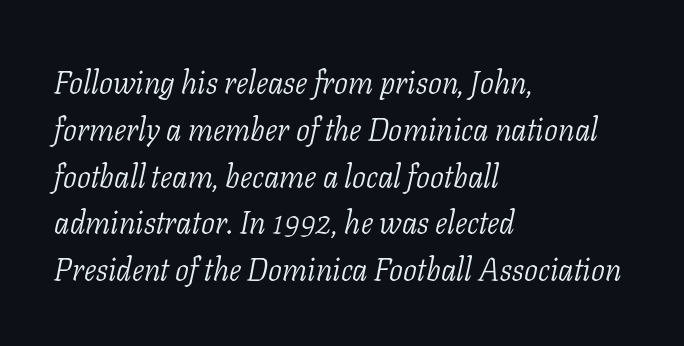
Notice how descenders clear the ascenders below comfortably — that's standard leading. Letter spacing: default. Do the characters align in a grid? No, the font is proportional. An italicized treatment has been applied to the whole sample. Stroke terminals: seriffed. One-word summary of the alignment: left.
